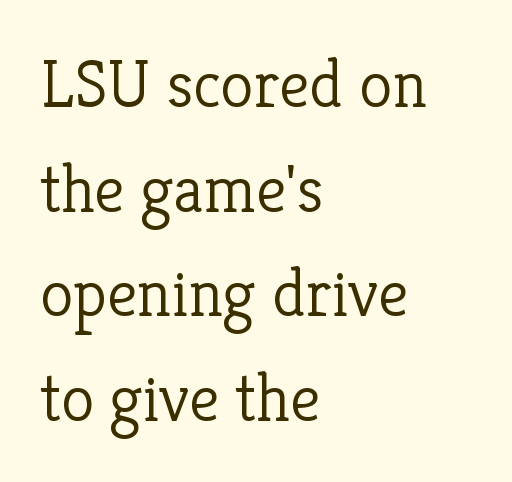
The image shows 68 px light serif type, upright; set left-aligned, normal line spacing (1.54x), normal letter spacing, not underlined; low stroke contrast and a medium x-height.
